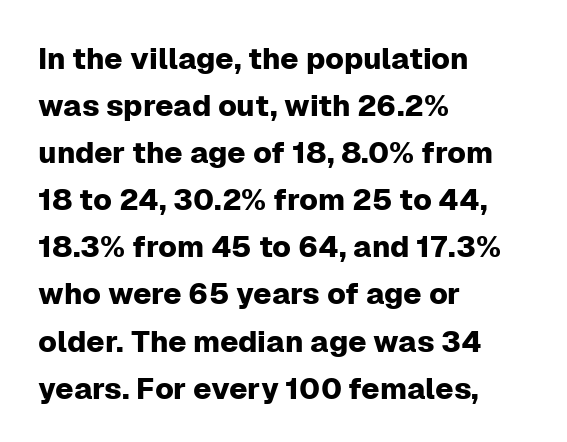
Vertical strokes here are truly vertical. The letters carry no serifs — their stems end cleanly without finishing strokes. Note the varied advance widths — an 'i' is clearly narrower than an 'm'. Is there much room between lines? A standard amount, neither cramped nor airy. The passage shown is not underscored anywhere.
